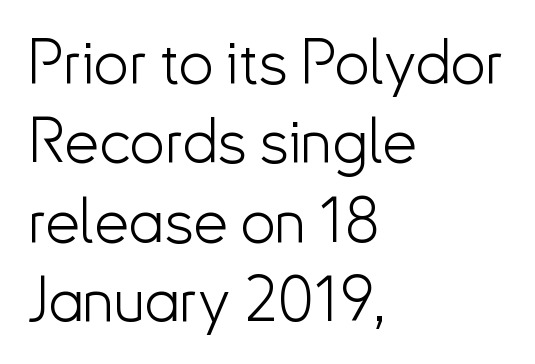
Q: Is the text bold? A: No.
Q: Is the text italic (slanted)? A: No, it is upright.
Q: Is the typeface a serif or a sans-serif typeface? A: Sans-serif.
Q: Is the text underlined? A: No.
Q: How is the paragraph aligned? A: Left-aligned.
Q: Is the spacing between letters normal or unusually wide? A: Normal.
Q: Is the spacing between lines tight, normal or loose? A: Normal.
Q: Width (condensed, normal, or wide)? A: Normal.
Q: Stroke contrast? A: Low.
Q: x-height? A: Small.
Q: Monospaced? A: No.
